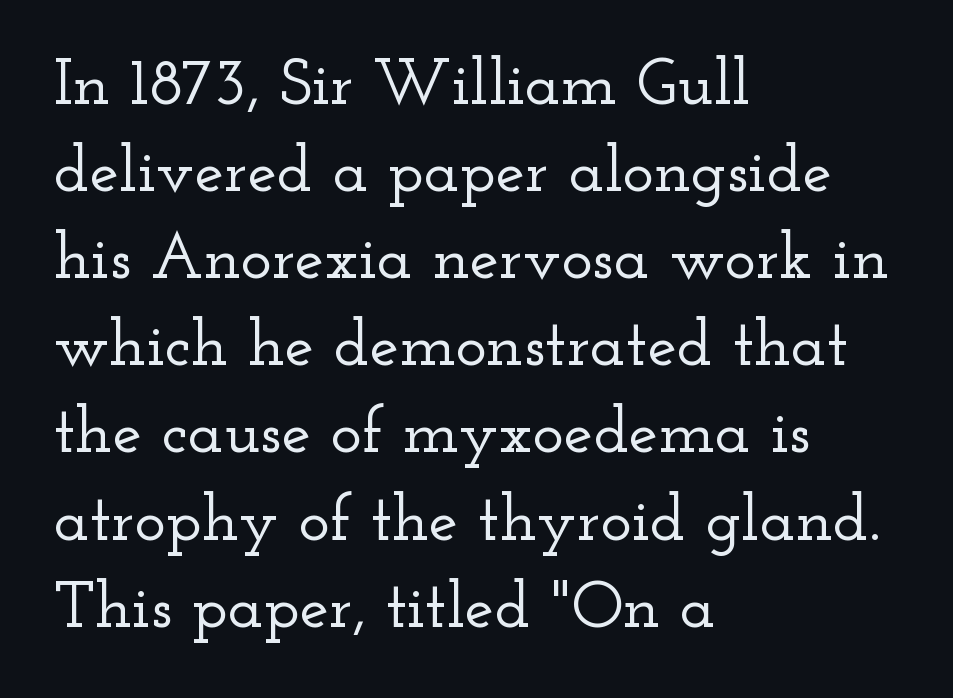
The passage is arranged the way most books set body copy — flush left. Interline gaps are of average width in this sample. Yep, those are serifs on the letters. The letters stand straight up with perfectly vertical stems.
